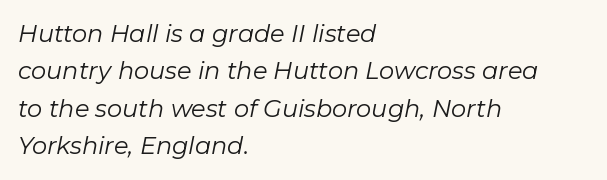
Check the space under the baseline: it is left empty. The leading is moderate, giving the passage an even texture. The glyphs look as if they've been sheared to an angle. Inter-character spacing is left at the font's built-in metrics. The letters look calm and open, with moderate or lighter stems. The lines in this sample share a left origin and differ only in where they stop.
